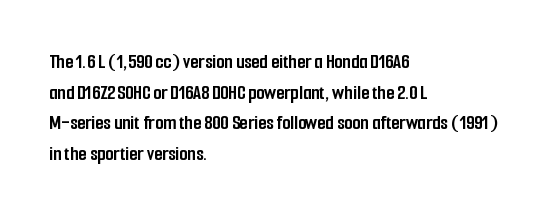
Glyph-to-glyph distance matches everyday printed text. If you drew a line through each stem, it would be perfectly vertical. Horizontal bands of white between lines are of average thickness. Type without underlining. The glyphs have the mass of a bold cut.
